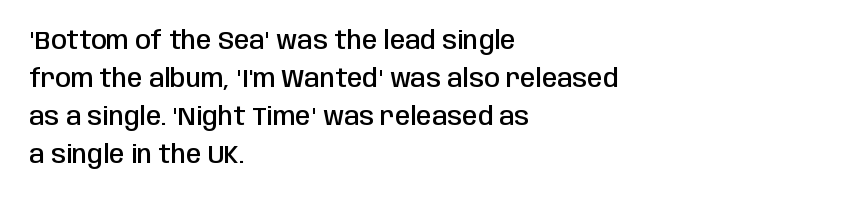
A roman cut, with each character standing at attention. The type is set solid horizontally, with unmodified tracking. These lines stack with their left ends in a neat column. Each glyph is drawn with semibold strokes, heavier than normal yet not fully bold.
